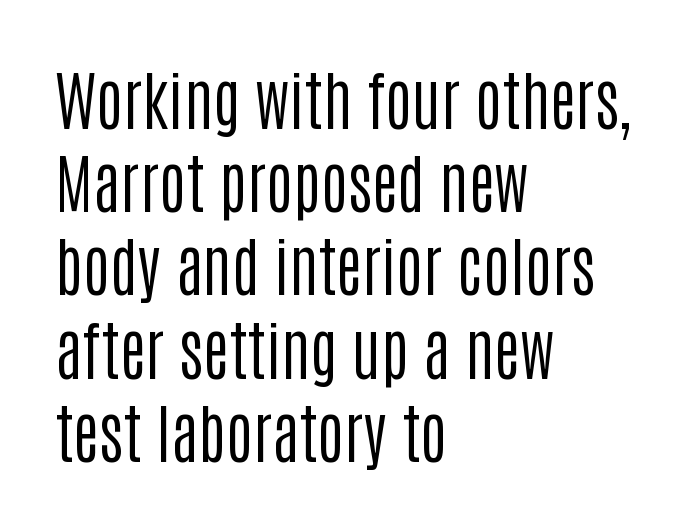
{"serif": "no", "italic": "no", "bold": "no", "weight": "regular", "width": "condensed", "stroke_contrast": "low", "x_height": "large", "monospaced": "no", "underline": "no", "align": "left", "line_spacing": "normal", "line_spacing_ratio": 1.3, "letter_spacing": "normal", "letter_spacing_em": 0.0, "glyph_px": 64}
